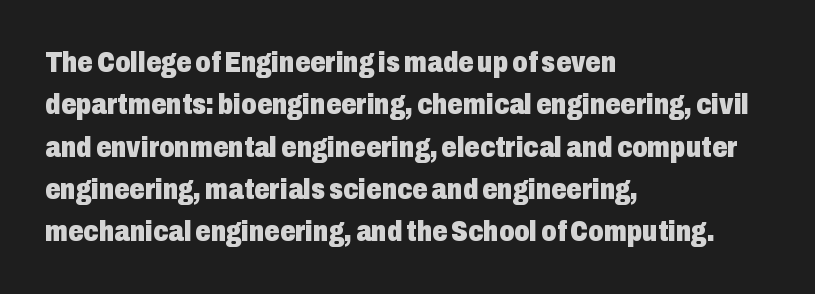
Q: Is the text bold? A: Yes.
Q: Is the text italic (slanted)? A: No, it is upright.
Q: Is the typeface a serif or a sans-serif typeface? A: Sans-serif.
Q: Is the text underlined? A: No.
Q: How is the paragraph aligned? A: Left-aligned.
Q: Is the spacing between letters normal or unusually wide? A: Normal.
Q: Is the spacing between lines tight, normal or loose? A: Normal.
Q: Width (condensed, normal, or wide)? A: Condensed.
Q: Stroke contrast? A: Low.
Q: x-height? A: Medium.
Q: Monospaced? A: No.
